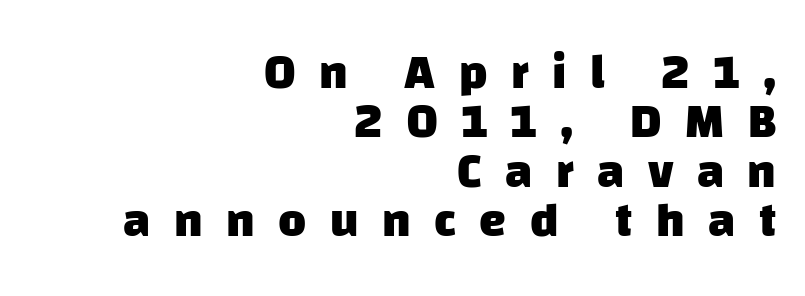
Each letter keeps its own natural width here, so spacing adapts to shape. If you measured baseline to baseline, you'd find a short distance. Font category for this specimen: sans-serif. Beneath every word, the page is bare. The horizontal fit of the characters is loose and conspicuously gappy.
